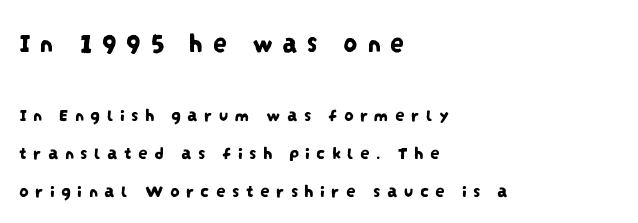
Q: Is the typeface a serif or a sans-serif typeface? A: Sans-serif.
Q: Is the text underlined? A: No.
Q: How is the paragraph aligned? A: Left-aligned.
Q: Is the spacing between letters normal or unusually wide? A: Unusually wide.
Q: Is the spacing between lines tight, normal or loose? A: Loose.
Q: Which block of text is set in a larger size, the first (top) or the second (bottom)? A: The first (top) one.
Q: Width (condensed, normal, or wide)? A: Condensed.
Q: Stroke contrast? A: Low.
Q: x-height? A: Large.
Q: Monospaced? A: No.
